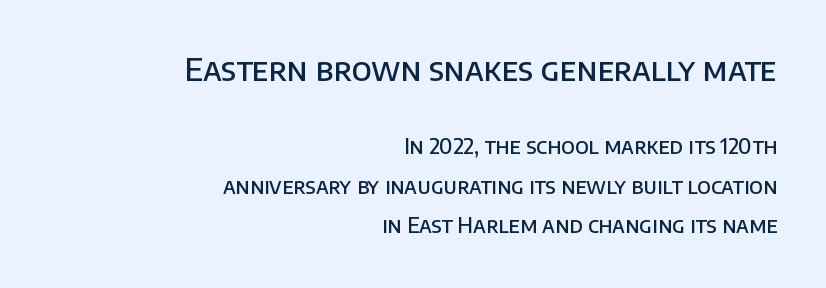
{"serif": "no", "italic": "no", "bold": "semi", "weight": "semibold", "width": "normal", "stroke_contrast": "low", "x_height": "large", "monospaced": "no", "underline": "no", "align": "right", "line_spacing_ratio": 1.88, "letter_spacing": "normal", "letter_spacing_em": 0.0, "larger_block": "first", "size_ratio": 1.48, "glyph_px": 31}
